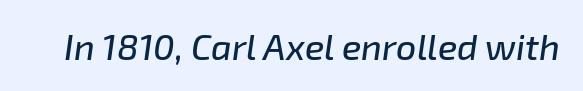
Q: Is the text italic (slanted)? A: Yes, it leans right by about 8 degrees.
Q: Is the text underlined? A: No.
Q: Is the spacing between letters normal or unusually wide? A: Normal.
Q: Width (condensed, normal, or wide)? A: Normal.
Q: Stroke contrast? A: Low.
Q: x-height? A: Medium.
Q: Monospaced? A: No.
